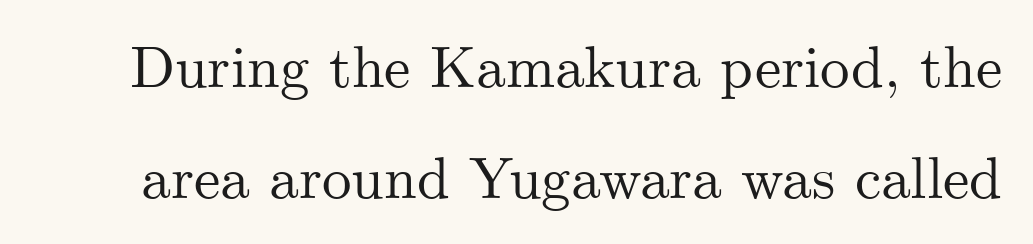
Descenders hang freely into open space. This rendering leaves character spacing at its baseline value. Looks like regular typesetting: each glyph gets only the width it needs. No italicization has been applied; the sample stays upright. Note: serifs present on the glyphs.
